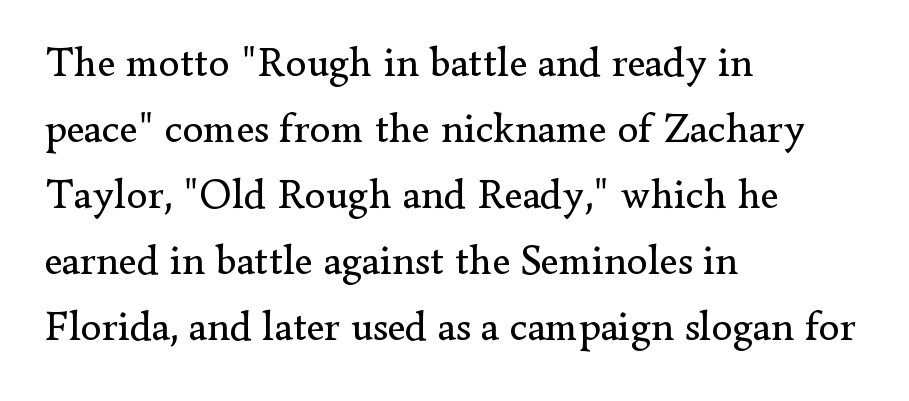
Q: Is the text bold? A: No.
Q: Is the text italic (slanted)? A: No, it is upright.
Q: Is the typeface a serif or a sans-serif typeface? A: Serif.
Q: Is the text underlined? A: No.
Q: How is the paragraph aligned? A: Left-aligned.
Q: Is the spacing between letters normal or unusually wide? A: Normal.
Q: Is the spacing between lines tight, normal or loose? A: Normal.
Q: Width (condensed, normal, or wide)? A: Normal.
Q: Stroke contrast? A: Low.
Q: x-height? A: Small.
Q: Monospaced? A: No.
